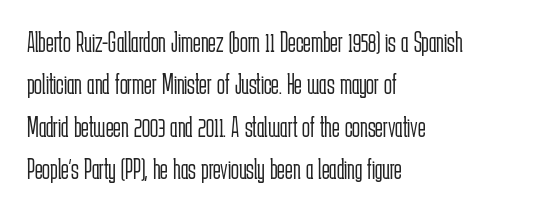
The image shows 29 px light, condensed sans-serif type, upright; set left-aligned, normal line spacing (1.46x), normal letter spacing, not underlined; low stroke contrast and a medium x-height.
